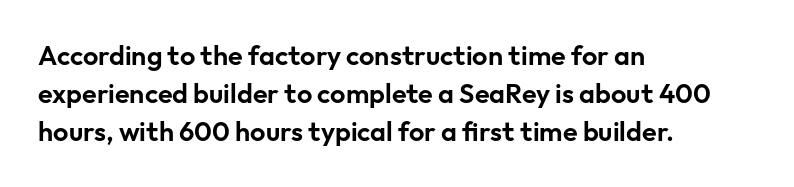
The ragged edge is on the right, which tells us the setting is flush left. Underline: absent. Does the leading feel generous? No, just average. The type is set solid horizontally, with unmodified tracking.
